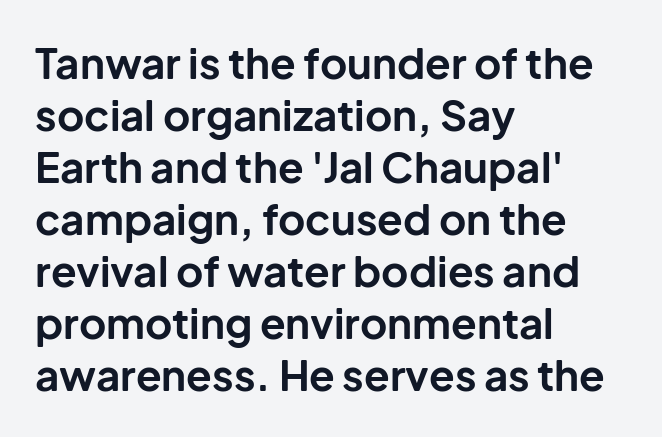
Unlike italic type, these characters show no tilt at all. The glyphs in this specimen are sans serif. Notice how the passage keeps a crisp vertical edge on the left only. Heft: maximum for text — a bold. Do the characters align in a grid? No, the font is proportional. A typesetter would call this zero additional tracking.
